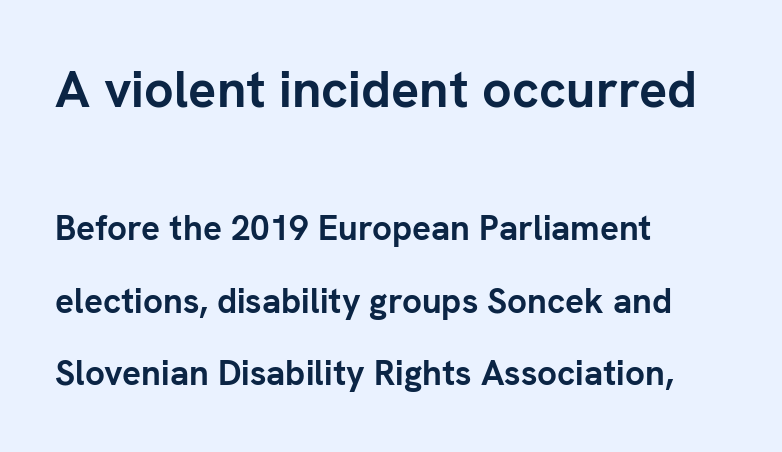
The passage shown is not underscored anywhere. Standard letterfit; no display-style spreading of the glyphs. A great deal of white space separates one row of letters from the next. The passage shown is typed in a proportional face where columns would drift. The sample has been set heavy, in full bold.
